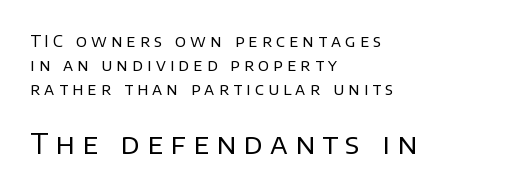
Q: Is the text bold? A: No.
Q: Is the text italic (slanted)? A: No, it is upright.
Q: Is the typeface a serif or a sans-serif typeface? A: Sans-serif.
Q: Is the text underlined? A: No.
Q: How is the paragraph aligned? A: Left-aligned.
Q: Is the spacing between letters normal or unusually wide? A: Unusually wide.
Q: Is the spacing between lines tight, normal or loose? A: Normal.
Q: Which block of text is set in a larger size, the first (top) or the second (bottom)? A: The second (bottom) one.
Q: Width (condensed, normal, or wide)? A: Normal.
Q: Stroke contrast? A: Low.
Q: x-height? A: Large.
Q: Monospaced? A: No.
